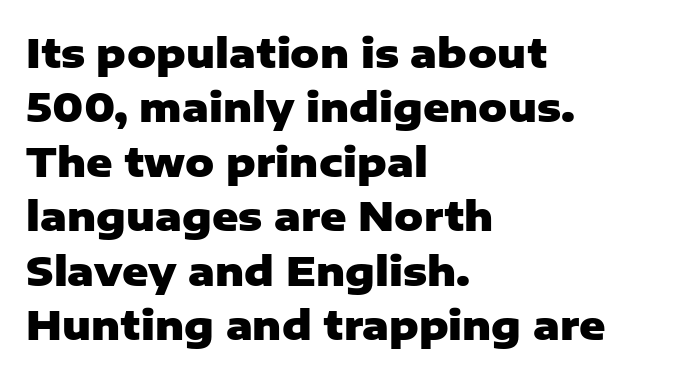
{"serif": "no", "italic": "no", "bold": "yes", "weight": "heavy", "width": "normal", "stroke_contrast": "low", "x_height": "medium", "monospaced": "no", "underline": "no", "align": "left", "line_spacing": "normal", "line_spacing_ratio": 1.36, "letter_spacing": "normal", "letter_spacing_em": 0.0, "glyph_px": 40}
